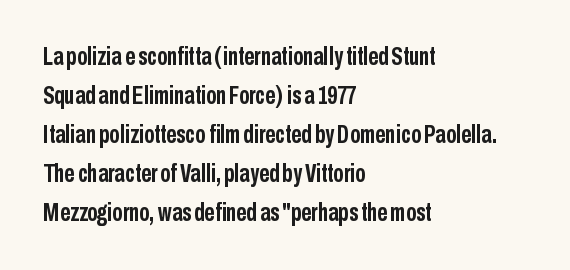
Vertical strokes here are truly vertical. In terms of letterspacing, this is plain default setting. This block has exactly the height ordinary leading produces. Pretty heavy lettering here — definitely bold.
